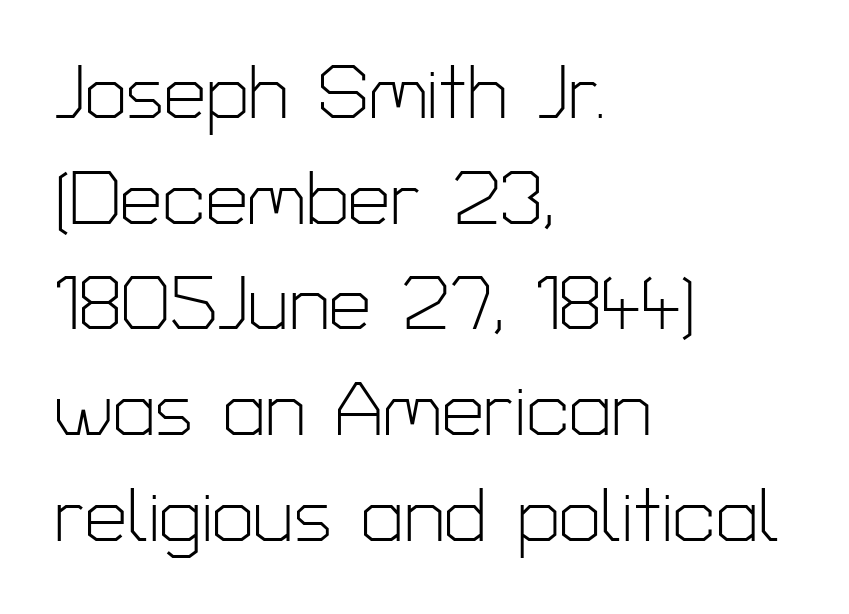
Q: Is the text bold? A: No.
Q: Is the text italic (slanted)? A: No, it is upright.
Q: Is the typeface a serif or a sans-serif typeface? A: Sans-serif.
Q: Is the text underlined? A: No.
Q: How is the paragraph aligned? A: Left-aligned.
Q: Is the spacing between letters normal or unusually wide? A: Normal.
Q: Is the spacing between lines tight, normal or loose? A: Normal.
Q: Width (condensed, normal, or wide)? A: Normal.
Q: Stroke contrast? A: Low.
Q: x-height? A: Medium.
Q: Monospaced? A: No.
